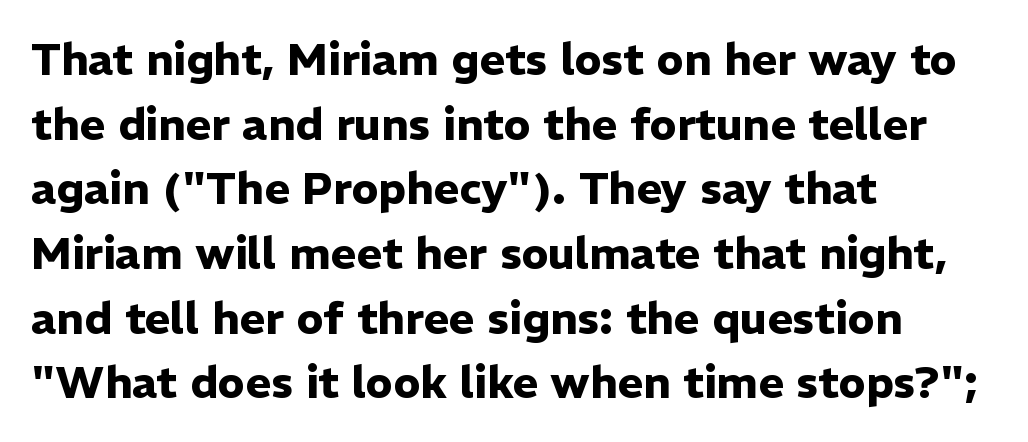
Q: Is the text bold? A: Yes.
Q: Is the text italic (slanted)? A: No, it is upright.
Q: Is the typeface a serif or a sans-serif typeface? A: Sans-serif.
Q: Is the text underlined? A: No.
Q: How is the paragraph aligned? A: Left-aligned.
Q: Is the spacing between letters normal or unusually wide? A: Normal.
Q: Is the spacing between lines tight, normal or loose? A: Normal.
Q: Width (condensed, normal, or wide)? A: Normal.
Q: Stroke contrast? A: Low.
Q: x-height? A: Medium.
Q: Monospaced? A: No.
